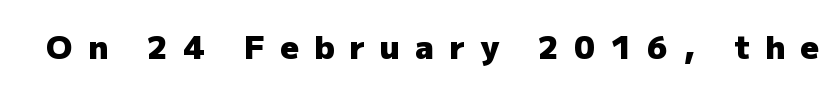
Q: Is the text bold? A: Yes.
Q: Is the text italic (slanted)? A: No, it is upright.
Q: Is the typeface a serif or a sans-serif typeface? A: Sans-serif.
Q: Is the text underlined? A: No.
Q: Is the spacing between letters normal or unusually wide? A: Unusually wide.
Q: Width (condensed, normal, or wide)? A: Normal.
Q: Stroke contrast? A: Low.
Q: x-height? A: Medium.
Q: Monospaced? A: No.
